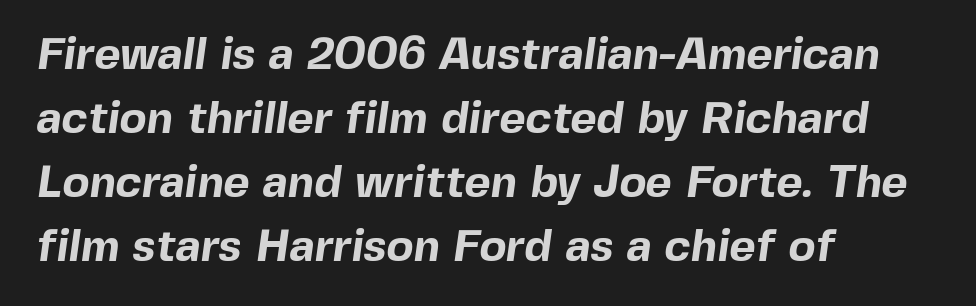
One-word summary of the alignment: left. Words float on clear page, feet unadorned. Summary of vertical rhythm: regular, with standard interline spacing. Is this a fixed-width face? No — the glyphs have proportional, varying widths. Are there feet on the stems? There aren't — it's a sans.
